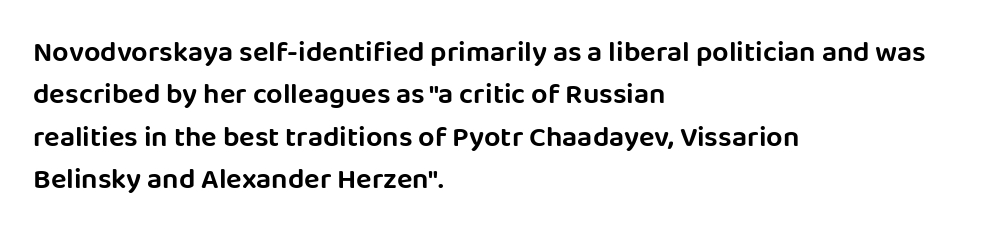
{"serif": "no", "italic": "no", "width": "normal", "stroke_contrast": "low", "x_height": "large", "monospaced": "no", "underline": "no", "align": "left", "line_spacing": "normal", "line_spacing_ratio": 1.46, "letter_spacing": "normal", "letter_spacing_em": 0.0, "glyph_px": 29}
